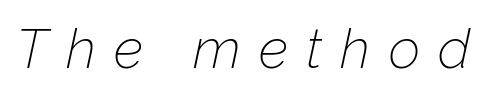
The type is letterspaced generously, with wide tracking. Does the lettering tilt? It does — this is italic. Anything drawn beneath the words? Only blank space. You could not count columns in this text — the font is proportionally spaced.
